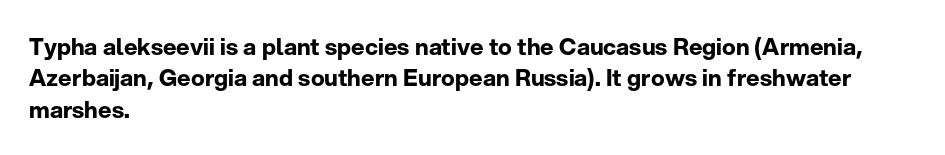
{"italic": "no", "bold": "yes", "underline": "no", "align": "left", "line_spacing": "normal", "line_spacing_ratio": 1.36, "letter_spacing": "normal", "letter_spacing_em": 0.0, "glyph_px": 23}
